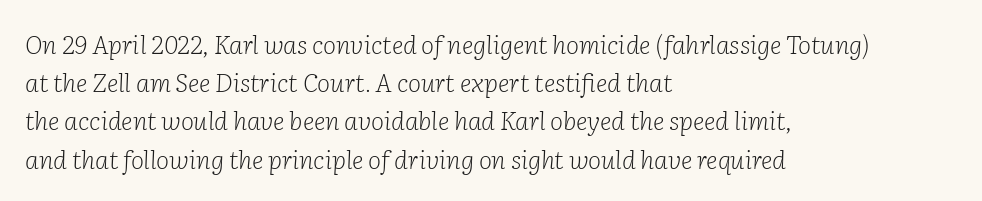
Q: Is the text bold? A: No.
Q: Is the text italic (slanted)? A: Yes, it leans right by about 2 degrees.
Q: Is the text underlined? A: No.
Q: How is the paragraph aligned? A: Left-aligned.
Q: Is the spacing between letters normal or unusually wide? A: Normal.
Q: Is the spacing between lines tight, normal or loose? A: Normal.
